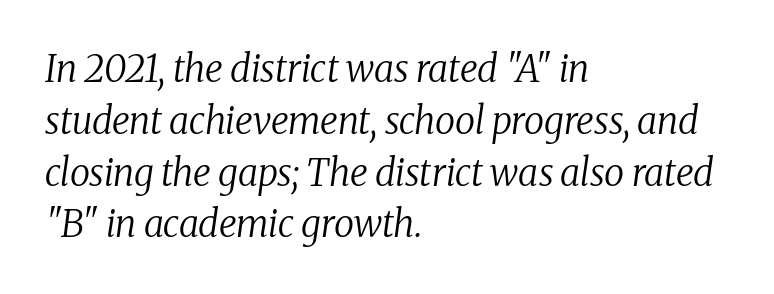
The image shows 37 px regular-weight serif type, italic (leaning right); set left-aligned, normal line spacing (1.4x), normal letter spacing, not underlined; medium stroke contrast and a medium x-height.
